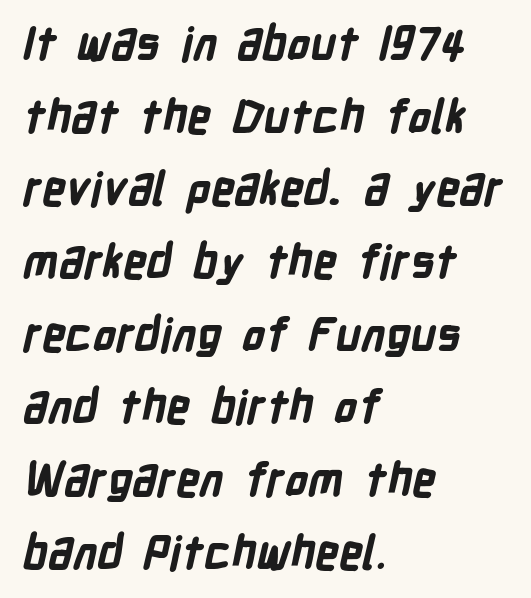
{"serif": "no", "bold": "yes", "weight": "bold", "width": "condensed", "stroke_contrast": "low", "x_height": "medium", "monospaced": "no", "underline": "no", "align": "left", "line_spacing": "normal", "line_spacing_ratio": 1.58, "letter_spacing": "normal", "letter_spacing_em": 0.0, "glyph_px": 46}
